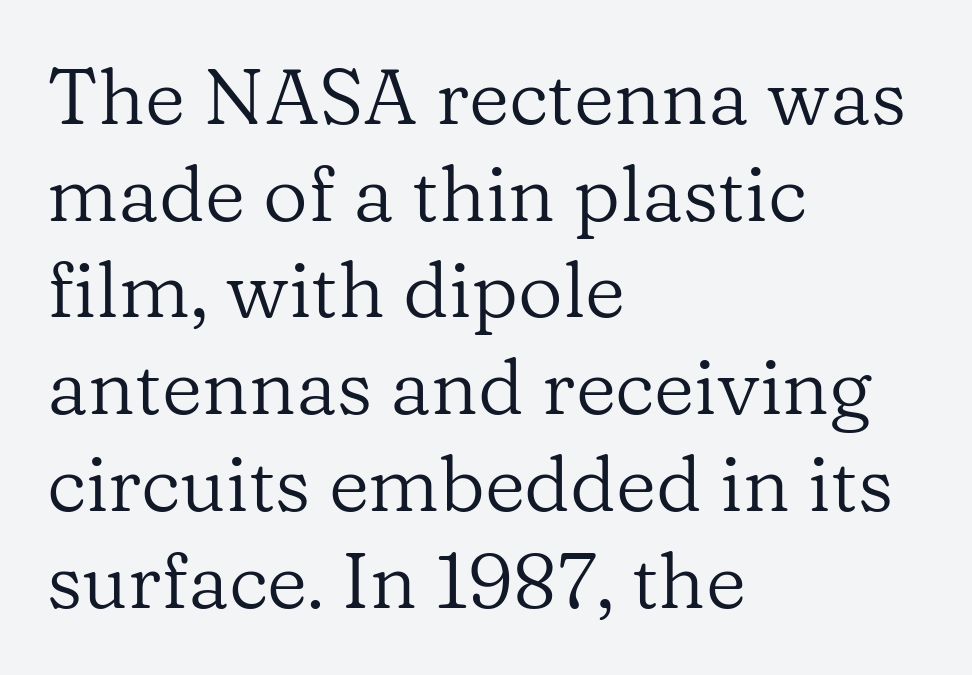
Unlike italic type, these characters show no tilt at all. This sample uses a serif face. Underlining? Definitely not there. Nobody touched the tracking dial on this one. Each letter keeps its own natural width here, so spacing adapts to shape. On a weight scale, this lands at 450 or below.
